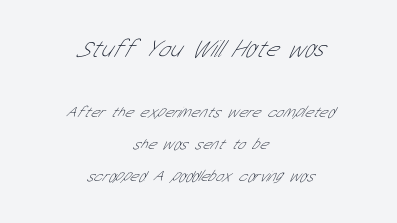
The image shows 24 px text type; set centered, loose line spacing (2.0x), normal letter spacing, not underlined; the first (top) block is 1.5x larger.
